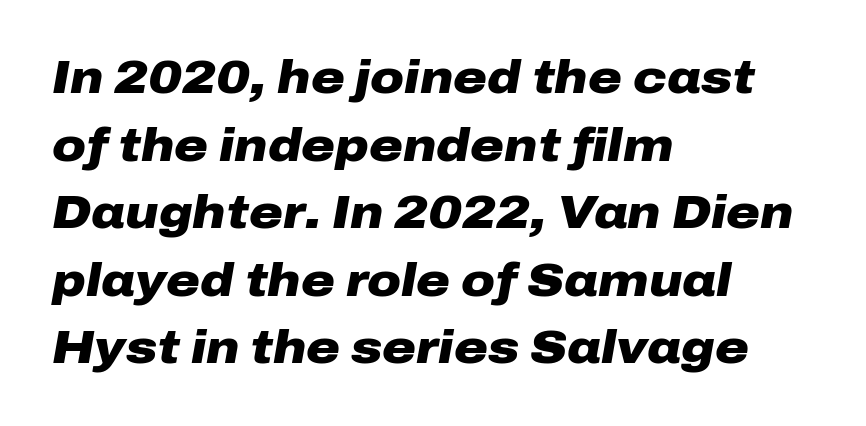
Is the letter spacing exaggerated? No — it looks like the ordinary default. The lines are quadded left. Clear beneath every line of the passage. Think of a printed novel: that variable character pitch is what you see here. Interline gaps are of average width in this sample.
